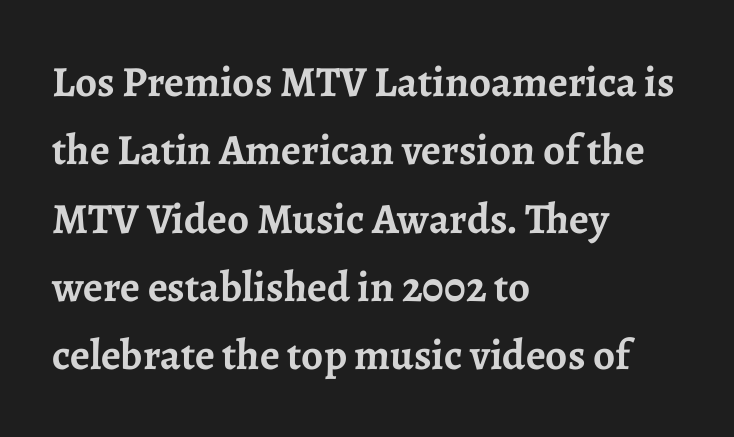
Q: Is the text bold? A: Yes.
Q: Is the text italic (slanted)? A: No, it is upright.
Q: Is the typeface a serif or a sans-serif typeface? A: Serif.
Q: Is the text underlined? A: No.
Q: How is the paragraph aligned? A: Left-aligned.
Q: Is the spacing between letters normal or unusually wide? A: Normal.
Q: Is the spacing between lines tight, normal or loose? A: Normal.
Q: Width (condensed, normal, or wide)? A: Normal.
Q: Stroke contrast? A: Low.
Q: x-height? A: Medium.
Q: Monospaced? A: No.
